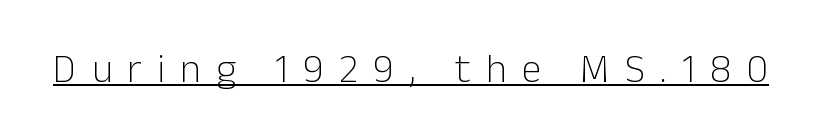
Q: Is the text bold? A: No.
Q: Is the text italic (slanted)? A: No, it is upright.
Q: Is the typeface a serif or a sans-serif typeface? A: Sans-serif.
Q: Is the text underlined? A: Yes.
Q: Is the spacing between letters normal or unusually wide? A: Unusually wide.
Q: Width (condensed, normal, or wide)? A: Normal.
Q: Stroke contrast? A: Low.
Q: x-height? A: Medium.
Q: Monospaced? A: No.
